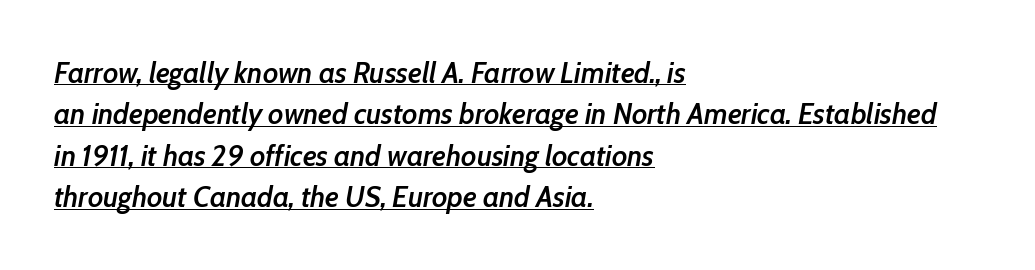
The image shows 30 px semibold, condensed type, italic (leaning right); set left-aligned, normal line spacing (1.38x), normal letter spacing, underlined; low stroke contrast and a medium x-height.
